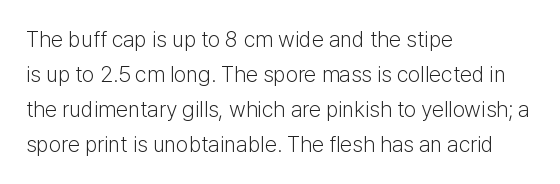
{"italic": "no", "bold": "no", "underline": "no", "align": "left", "line_spacing": "normal", "line_spacing_ratio": 1.59, "letter_spacing": "normal", "letter_spacing_em": 0.0, "glyph_px": 22}
